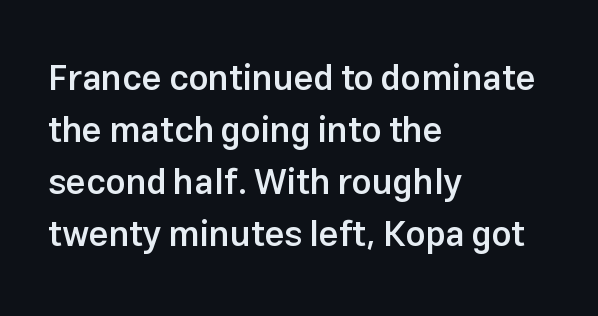
Q: Is the text bold? A: Semi-bold.
Q: Is the text italic (slanted)? A: No, it is upright.
Q: Is the typeface a serif or a sans-serif typeface? A: Sans-serif.
Q: Is the text underlined? A: No.
Q: How is the paragraph aligned? A: Left-aligned.
Q: Is the spacing between letters normal or unusually wide? A: Normal.
Q: Is the spacing between lines tight, normal or loose? A: Normal.
Q: Width (condensed, normal, or wide)? A: Normal.
Q: Stroke contrast? A: Low.
Q: x-height? A: Medium.
Q: Monospaced? A: No.
